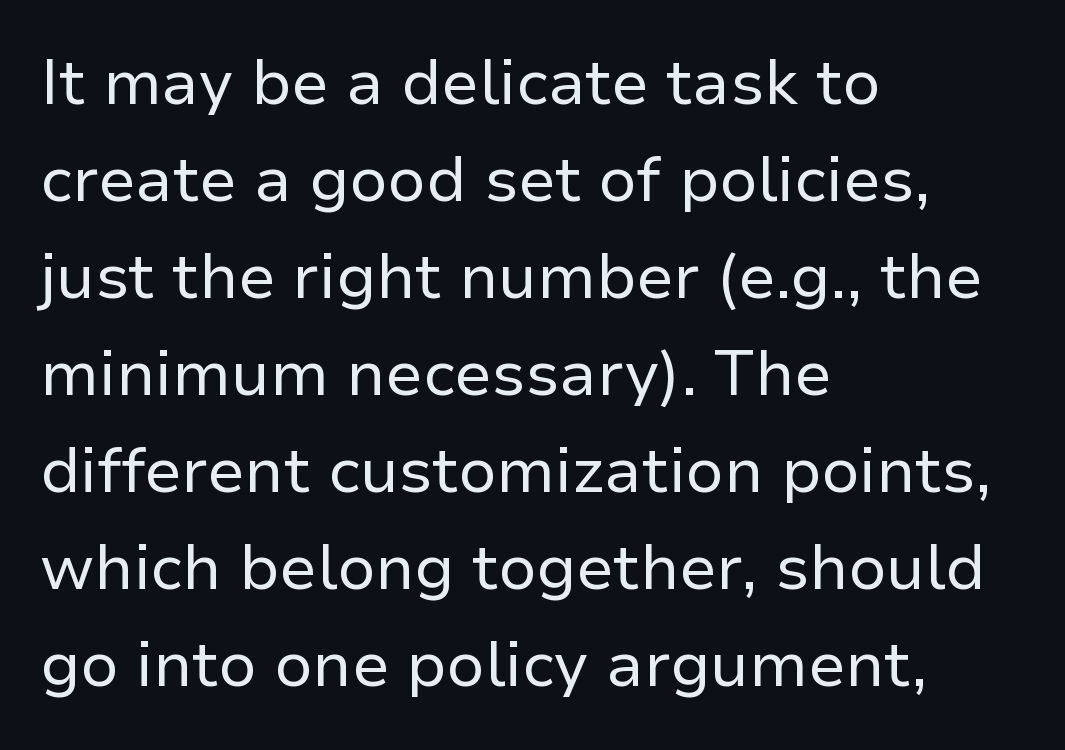
Q: Is the text bold? A: No.
Q: Is the text italic (slanted)? A: No, it is upright.
Q: Is the typeface a serif or a sans-serif typeface? A: Sans-serif.
Q: Is the text underlined? A: No.
Q: How is the paragraph aligned? A: Left-aligned.
Q: Is the spacing between letters normal or unusually wide? A: Normal.
Q: Is the spacing between lines tight, normal or loose? A: Normal.
Q: Width (condensed, normal, or wide)? A: Normal.
Q: Stroke contrast? A: Low.
Q: x-height? A: Medium.
Q: Monospaced? A: No.
